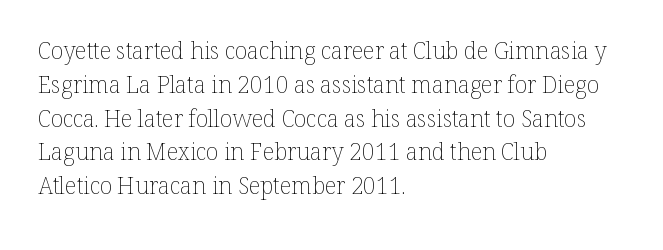
Just letters on the line, the space beneath them empty. Evenly set lines give the paragraph a standard silhouette. Heft: none added — not bold. Notice how the passage keeps a crisp vertical edge on the left only. No extra tracking has been applied to these lines. A roman cut, with each character standing at attention.
